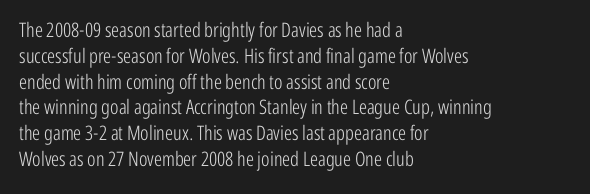
Q: Is the text bold? A: No.
Q: Is the text italic (slanted)? A: No, it is upright.
Q: Is the text underlined? A: No.
Q: How is the paragraph aligned? A: Left-aligned.
Q: Is the spacing between letters normal or unusually wide? A: Normal.
Q: Is the spacing between lines tight, normal or loose? A: Normal.
